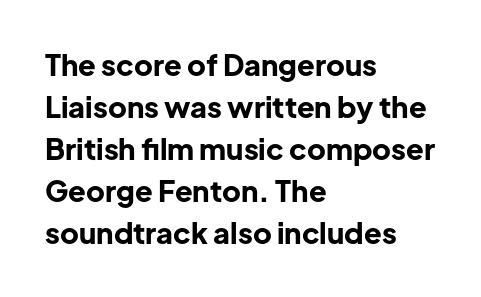
The image shows 29 px bold sans-serif type, upright; set left-aligned, normal line spacing (1.45x), normal letter spacing, not underlined; low stroke contrast and a medium x-height.
